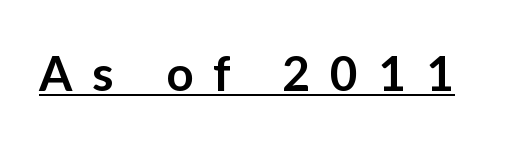
{"serif": "no", "italic": "no", "bold": "semi", "weight": "semibold", "width": "normal", "stroke_contrast": "low", "x_height": "medium", "monospaced": "no", "underline": "yes", "letter_spacing": "wide", "letter_spacing_em": 0.42, "glyph_px": 48}
